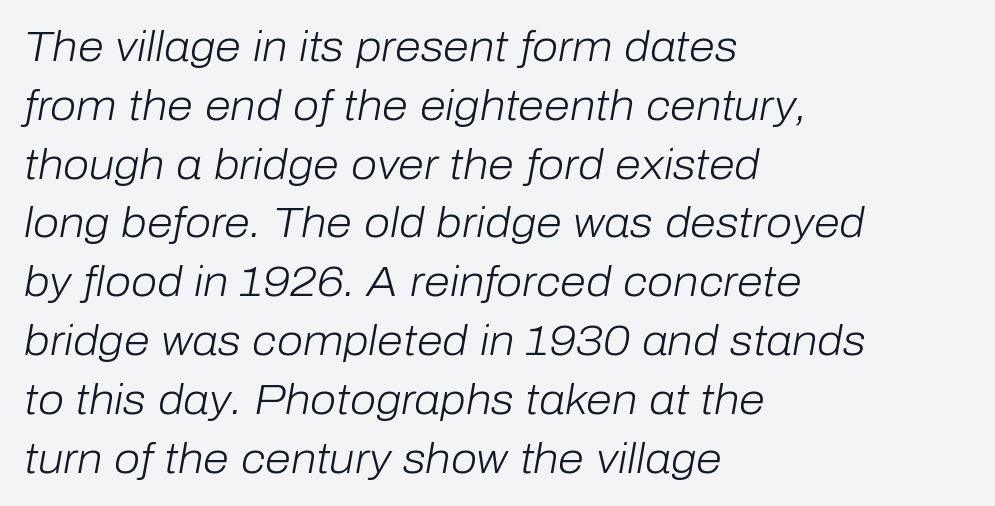
Vertical stems look standard width or narrower in stroke. The passage shown has conventional tracking throughout. This sample has the flowing, uneven cadence of proportional lettering. Does the copy run flush right? No — it runs flush left. Compared with ordinary roman type, these characters are visibly tilted.
